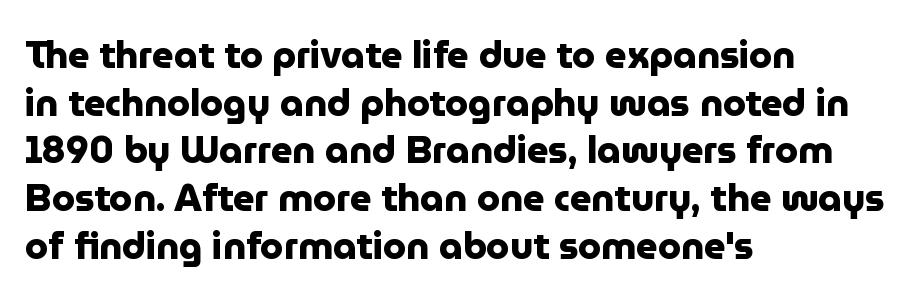
The passage shown is typed in a proportional face where columns would drift. Default kerning and tracking; the words read as compact shapes. Is the type bold? Yes — the strokes are clearly thick and heavy. A roman cut, with each character standing at attention.
